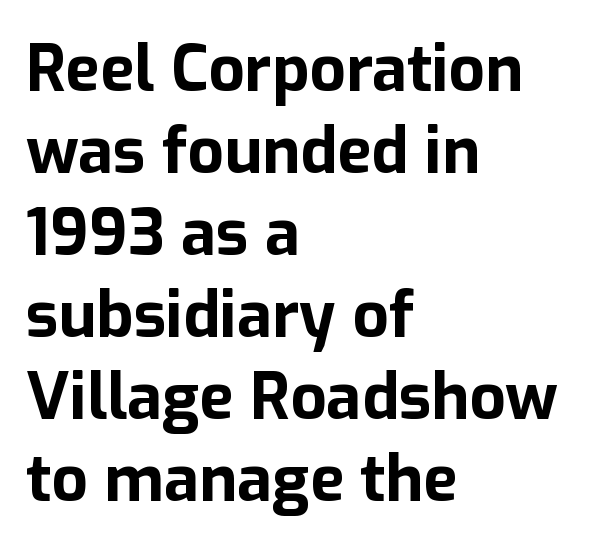
{"serif": "no", "italic": "no", "bold": "yes", "weight": "bold", "width": "normal", "stroke_contrast": "low", "x_height": "medium", "monospaced": "no", "underline": "no", "align": "left", "line_spacing": "normal", "line_spacing_ratio": 1.28, "letter_spacing": "normal", "letter_spacing_em": 0.0, "glyph_px": 64}
